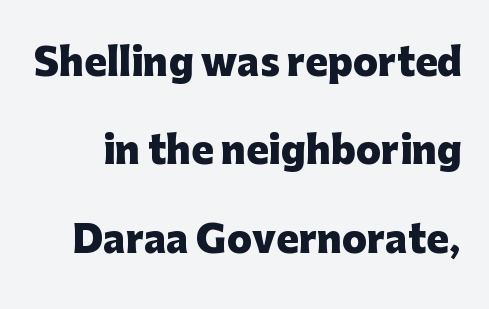
Q: Is the text bold? A: Yes.
Q: Is the text italic (slanted)? A: No, it is upright.
Q: Is the typeface a serif or a sans-serif typeface? A: Sans-serif.
Q: Is the text underlined? A: No.
Q: Is the spacing between letters normal or unusually wide? A: Normal.
Q: Is the spacing between lines tight, normal or loose? A: Loose.
Q: Width (condensed, normal, or wide)? A: Normal.
Q: Stroke contrast? A: Low.
Q: x-height? A: Medium.
Q: Monospaced? A: No.
